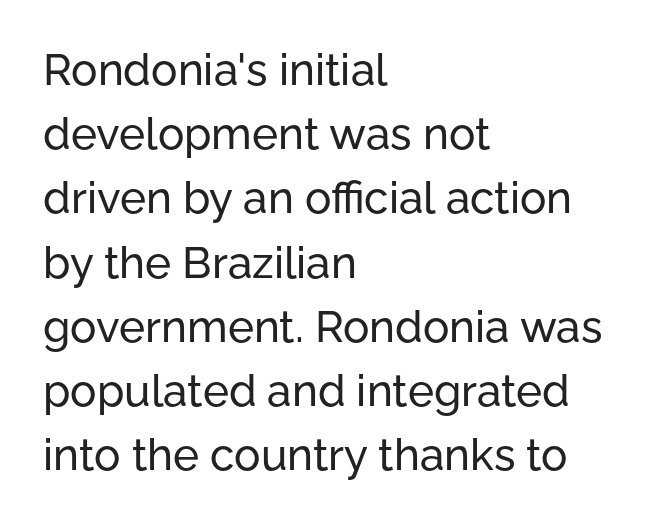
Honestly, there is no underline to notice here at all. Here the designer chose a conventional face with non-uniform glyph widths. One glance says typical: line gaps are just what's usual. What kind of face is this? One without serifs — a sans. The font's upright variant was chosen for this text. The paragraph shown leans on its left margin.
